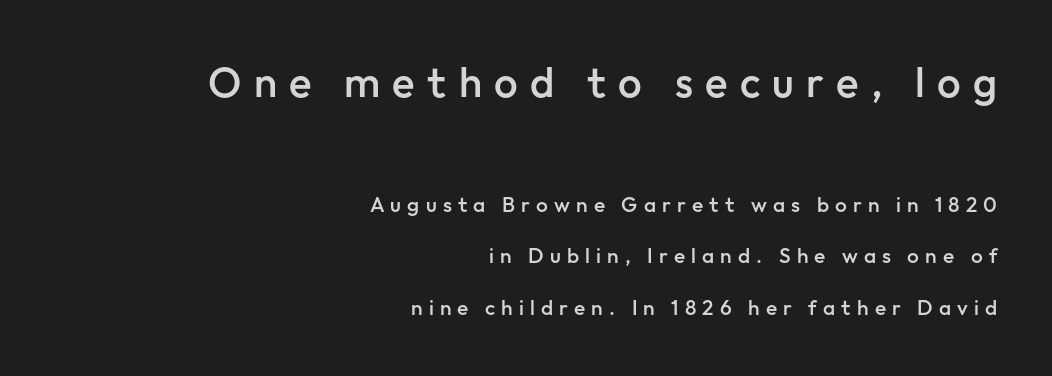
Q: Is the text bold? A: Semi-bold.
Q: Is the text italic (slanted)? A: No, it is upright.
Q: Is the typeface a serif or a sans-serif typeface? A: Sans-serif.
Q: Is the text underlined? A: No.
Q: How is the paragraph aligned? A: Right-aligned.
Q: Is the spacing between letters normal or unusually wide? A: Unusually wide.
Q: Is the spacing between lines tight, normal or loose? A: Loose.
Q: Which block of text is set in a larger size, the first (top) or the second (bottom)? A: The first (top) one.
Q: Width (condensed, normal, or wide)? A: Normal.
Q: Stroke contrast? A: Low.
Q: x-height? A: Medium.
Q: Monospaced? A: No.
